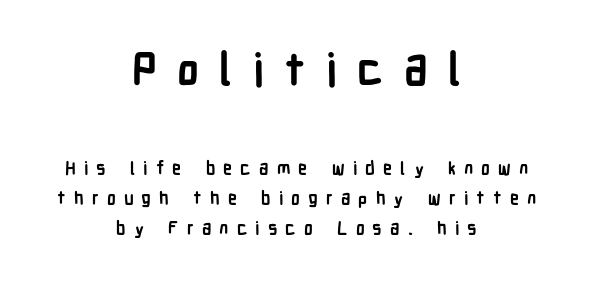
Q: Is the text bold? A: Yes.
Q: Is the text italic (slanted)? A: No, it is upright.
Q: Is the typeface a serif or a sans-serif typeface? A: Sans-serif.
Q: Is the text underlined? A: No.
Q: How is the paragraph aligned? A: Centered.
Q: Is the spacing between letters normal or unusually wide? A: Unusually wide.
Q: Is the spacing between lines tight, normal or loose? A: Normal.
Q: Which block of text is set in a larger size, the first (top) or the second (bottom)? A: The first (top) one.
Q: Width (condensed, normal, or wide)? A: Condensed.
Q: Stroke contrast? A: Low.
Q: x-height? A: Medium.
Q: Monospaced? A: No.
